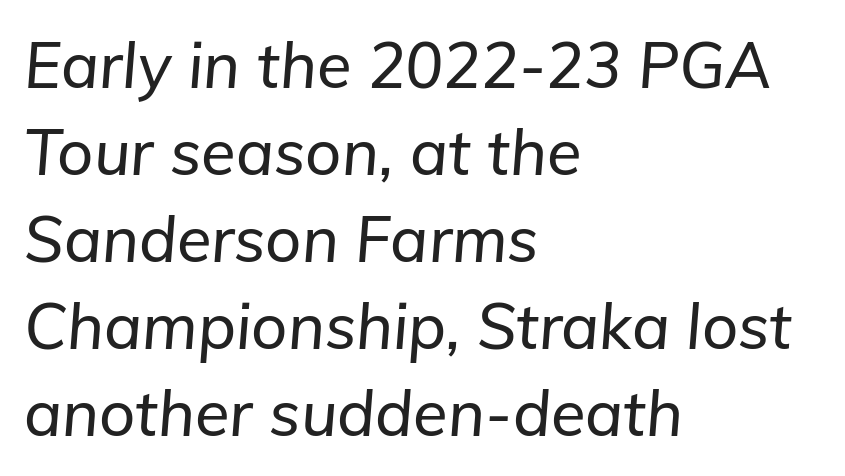
{"italic": "yes", "lean": "right", "slant_degrees": 5, "width": "normal", "stroke_contrast": "low", "x_height": "medium", "monospaced": "no", "underline": "no", "align": "left", "line_spacing": "normal", "line_spacing_ratio": 1.38, "letter_spacing": "normal", "letter_spacing_em": 0.0, "glyph_px": 63}
